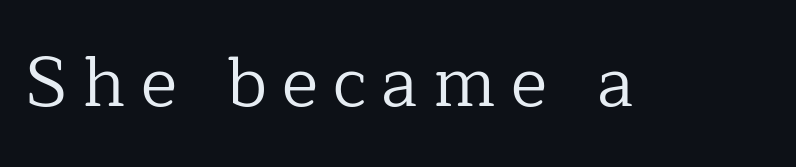
The image shows 69 px regular-weight serif type, upright; set unusually wide letter spacing (+0.22 em), not underlined; low stroke contrast and a medium x-height.
